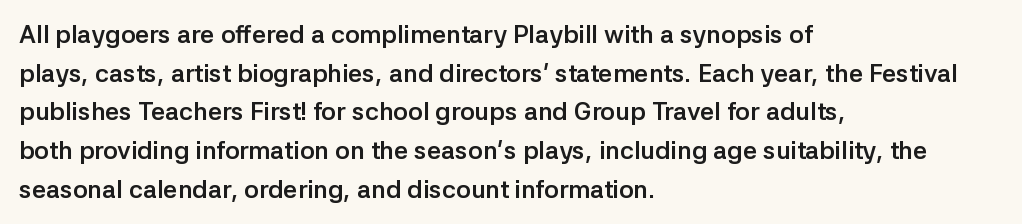
{"italic": "no", "bold": "yes", "underline": "no", "align": "left", "line_spacing": "normal", "line_spacing_ratio": 1.55, "letter_spacing": "normal", "letter_spacing_em": 0.0, "glyph_px": 25}
